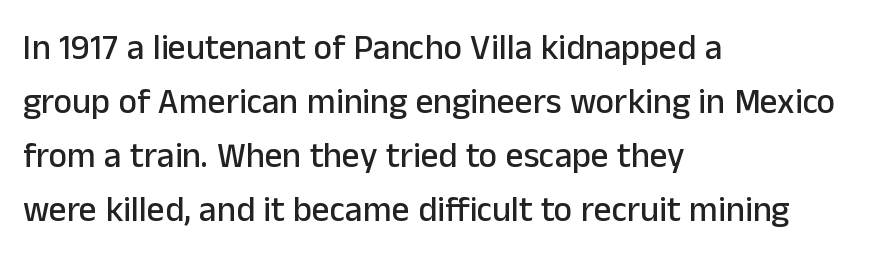
Compared with typical paragraphs, the rows here are spaced about the same. Beneath every word, the page is bare. I'd call this a sans setting — the letters go barefoot. In terms of posture, this sample is upright. Varying glyph widths throughout — classic text-font behaviour.
